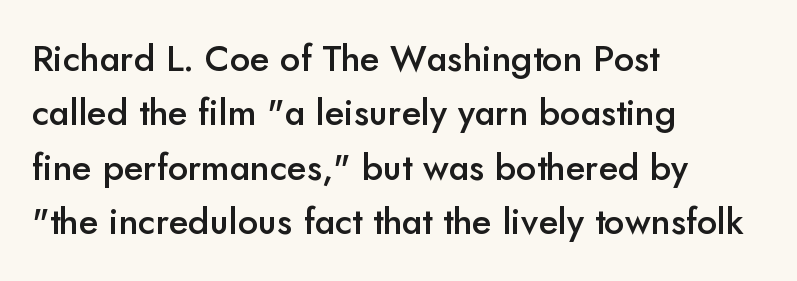
Q: Is the text bold? A: Semi-bold.
Q: Is the text italic (slanted)? A: No, it is upright.
Q: Is the typeface a serif or a sans-serif typeface? A: Sans-serif.
Q: Is the text underlined? A: No.
Q: How is the paragraph aligned? A: Left-aligned.
Q: Is the spacing between letters normal or unusually wide? A: Normal.
Q: Is the spacing between lines tight, normal or loose? A: Normal.
Q: Width (condensed, normal, or wide)? A: Normal.
Q: Stroke contrast? A: Low.
Q: x-height? A: Small.
Q: Monospaced? A: No.
